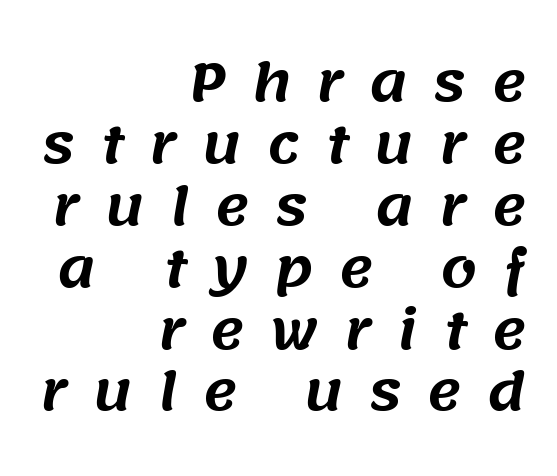
The zone under the glyphs is completely vacant. No feet cap the strokes, marking this as sans-serif type. The letters advance in unequal steps, a hallmark of proportional type. Teacher's note: observe the even right margin — that is flush-right alignment. The gaps between neighbouring characters are conspicuously large.
